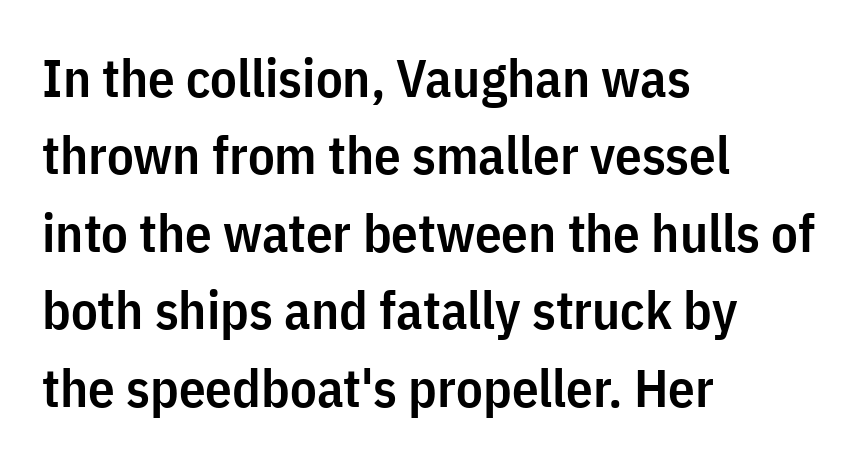
The image shows 53 px semibold, condensed sans-serif type, upright; set left-aligned, normal line spacing (1.46x), normal letter spacing, not underlined; low stroke contrast and a medium x-height.
